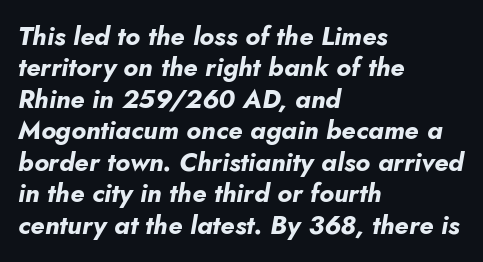
{"italic": "yes", "lean": "right", "slant_degrees": 10, "bold": "yes", "underline": "no", "align": "left", "line_spacing_ratio": 1.21, "letter_spacing": "normal", "letter_spacing_em": 0.0, "glyph_px": 26}
